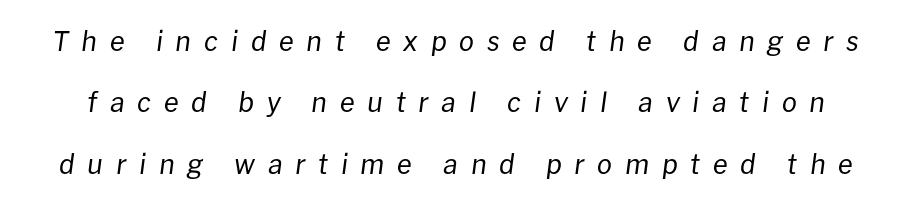
Q: Is the text bold? A: No.
Q: Is the text italic (slanted)? A: Yes, it leans right by about 8 degrees.
Q: Is the text underlined? A: No.
Q: Is the spacing between letters normal or unusually wide? A: Unusually wide.
Q: Is the spacing between lines tight, normal or loose? A: Loose.
